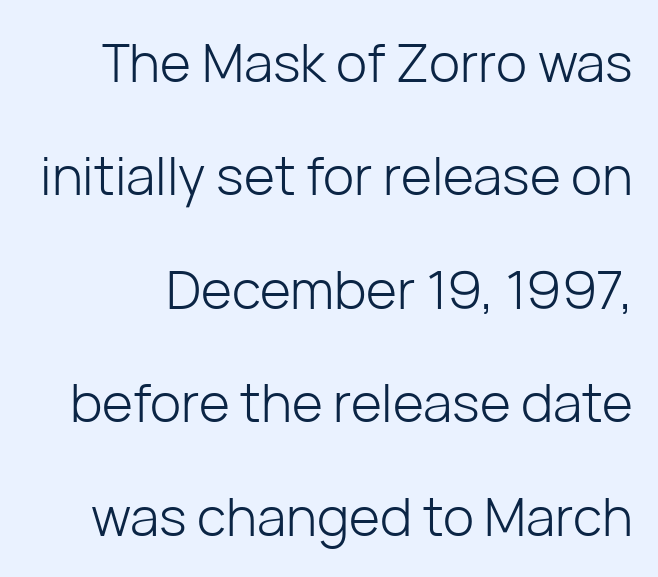
Weight class: somewhere from thin through regular. The face used here is a sans, in the tradition of grotesques and geometrics. The letters advance in unequal steps, a hallmark of proportional type. Ordinary non-slanted type is in use. In terms of letterspacing, this is plain default setting. Loosely led — the rows are spread out.
